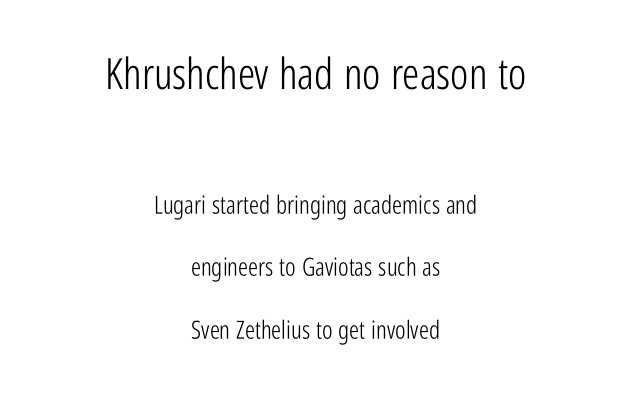
{"serif": "no", "italic": "no", "bold": "no", "weight": "light", "width": "condensed", "stroke_contrast": "low", "x_height": "medium", "monospaced": "no", "underline": "no", "align": "center", "line_spacing": "loose", "line_spacing_ratio": 2.5, "letter_spacing": "normal", "letter_spacing_em": 0.0, "larger_block": "first", "size_ratio": 1.72, "glyph_px": 43}
